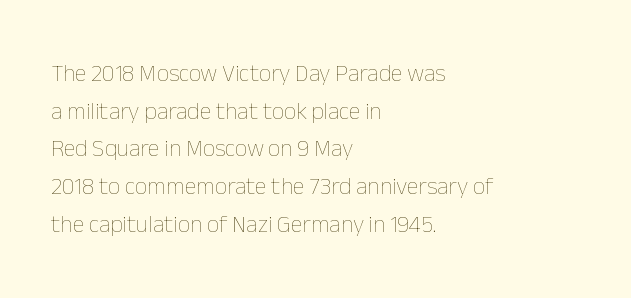
Q: Is the text bold? A: No.
Q: Is the text italic (slanted)? A: No, it is upright.
Q: Is the text underlined? A: No.
Q: How is the paragraph aligned? A: Left-aligned.
Q: Is the spacing between letters normal or unusually wide? A: Normal.
Q: Is the spacing between lines tight, normal or loose? A: Normal.
